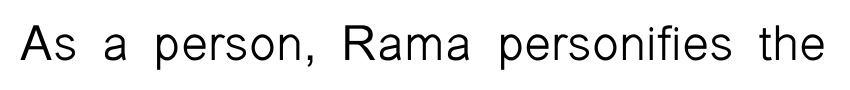
Q: Is the text bold? A: No.
Q: Is the text italic (slanted)? A: No, it is upright.
Q: Is the typeface a serif or a sans-serif typeface? A: Sans-serif.
Q: Is the text underlined? A: No.
Q: Is the spacing between letters normal or unusually wide? A: Normal.
Q: Width (condensed, normal, or wide)? A: Normal.
Q: Stroke contrast? A: Low.
Q: x-height? A: Medium.
Q: Monospaced? A: No.
